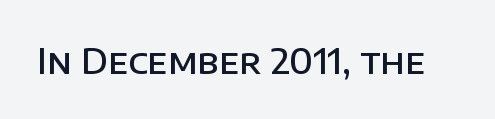
{"serif": "no", "italic": "no", "bold": "semi", "weight": "semibold", "width": "normal", "stroke_contrast": "low", "x_height": "large", "monospaced": "no", "underline": "no", "letter_spacing": "normal", "letter_spacing_em": 0.0, "glyph_px": 35}
